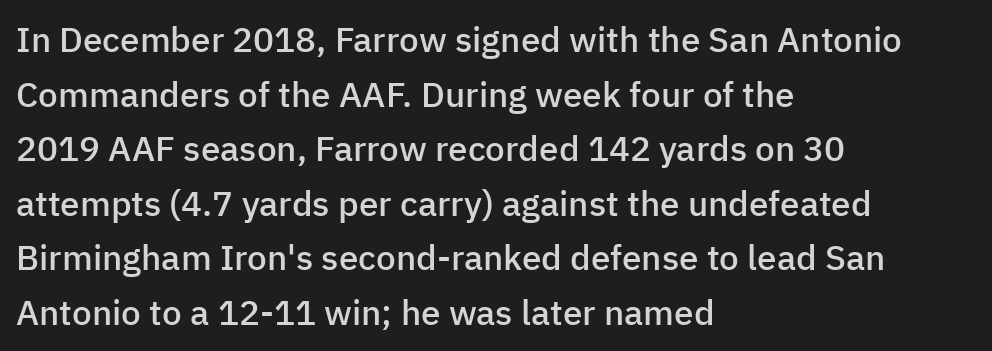
The letters advance in unequal steps, a hallmark of proportional type. Letter spacing: default. The leading is moderate, giving the passage an even texture. Upright lettering throughout.
